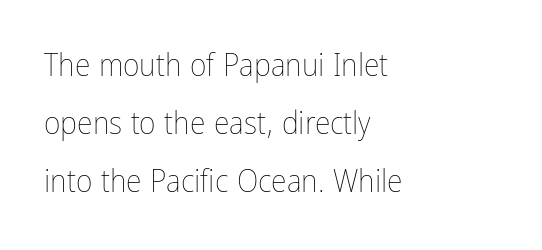
The image shows 32 px thin, condensed type, upright; set left-aligned, line spacing 1.82x, normal letter spacing, not underlined; low stroke contrast and a medium x-height.
